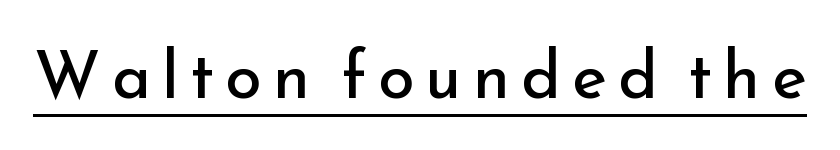
Q: Is the text bold? A: No.
Q: Is the text italic (slanted)? A: No, it is upright.
Q: Is the typeface a serif or a sans-serif typeface? A: Sans-serif.
Q: Is the text underlined? A: Yes.
Q: Width (condensed, normal, or wide)? A: Normal.
Q: Stroke contrast? A: Low.
Q: x-height? A: Small.
Q: Monospaced? A: No.
